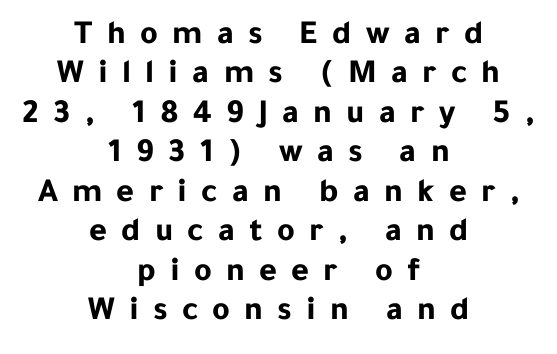
The image shows 34 px bold sans-serif type, upright; set centered, line spacing 1.16x, unusually wide letter spacing (+0.42 em), not underlined; low stroke contrast and a medium x-height.
